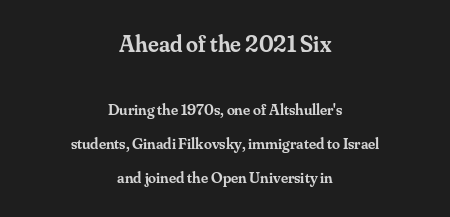
The image shows 24 px text type, upright; set centered, loose line spacing (2.14x), normal letter spacing, not underlined; the first (top) block is 1.5x larger.
